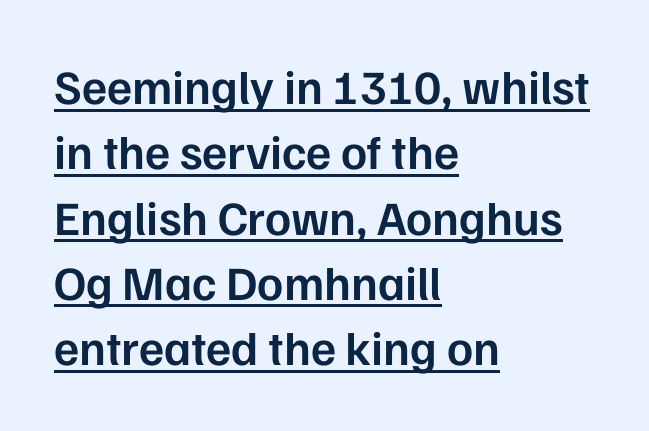
Posture: upright roman. Notice the strokes are somewhat thickened but not fully heavy: this is a semibold. This sample has the flowing, uneven cadence of proportional lettering. Regarding leading, the lines here are spaced in the standard way. The glyphs in this specimen are sans serif. Somebody hit Ctrl+U on this one — the words are underlined.
